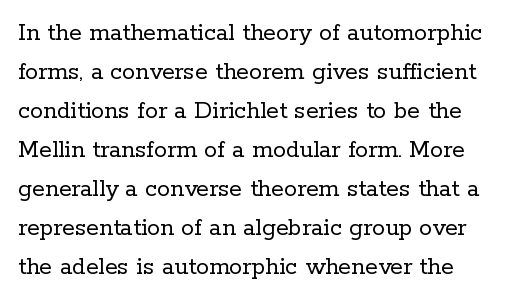
The image shows 26 px text type, upright; set left-aligned, normal line spacing (1.5x), normal letter spacing, not underlined.
